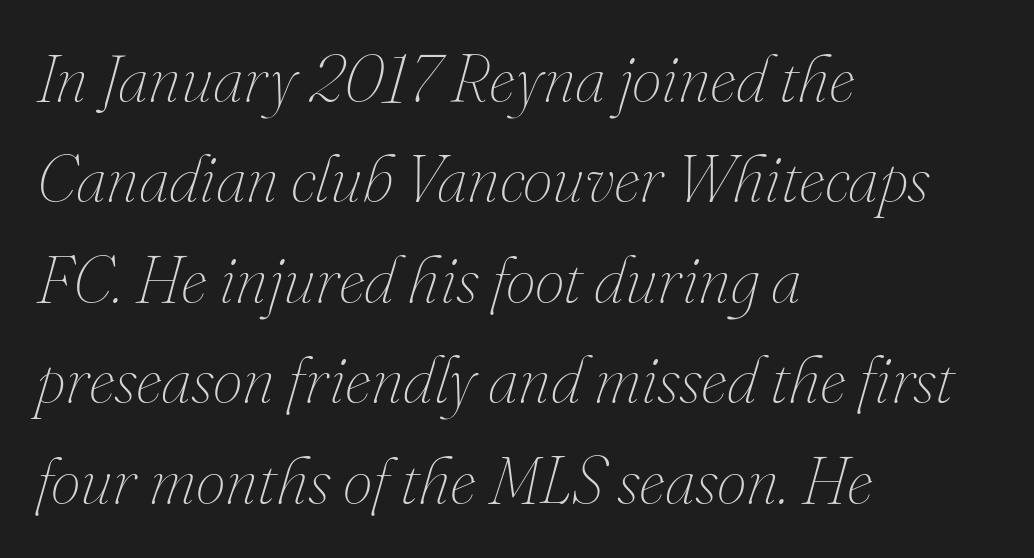
{"italic": "yes", "lean": "right", "slant_degrees": 16, "bold": "no", "weight": "thin", "width": "normal", "stroke_contrast": "medium", "x_height": "small", "monospaced": "no", "underline": "no", "align": "left", "line_spacing": "normal", "line_spacing_ratio": 1.5, "letter_spacing": "normal", "letter_spacing_em": 0.0, "glyph_px": 67}
